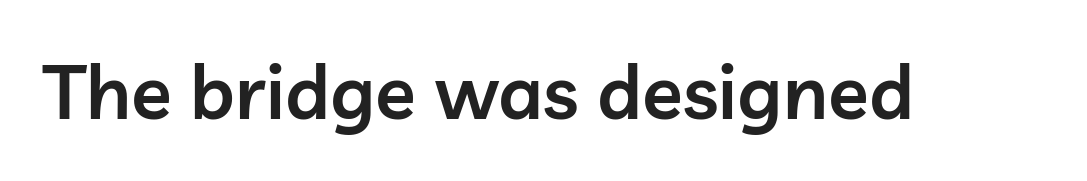
The face used here is a semibold: visibly heavier than regular, lighter than bold. Anything drawn beneath the words? Only blank space. Font category for this specimen: sans-serif. Compared with typical body copy, the letter spacing here is the same. Looks like regular typesetting: each glyph gets only the width it needs. You can tell it's not italic because the verticals are truly vertical.
